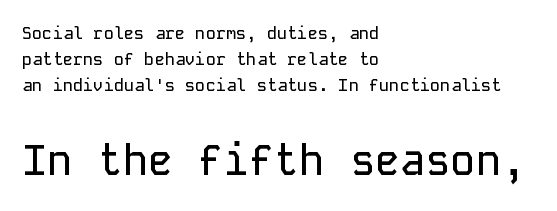
The image shows 42 px sans-serif type, upright, monospaced; set left-aligned, normal line spacing (1.52x), normal letter spacing, not underlined; the second (bottom) block is 2.47x larger; low stroke contrast and a medium x-height.
